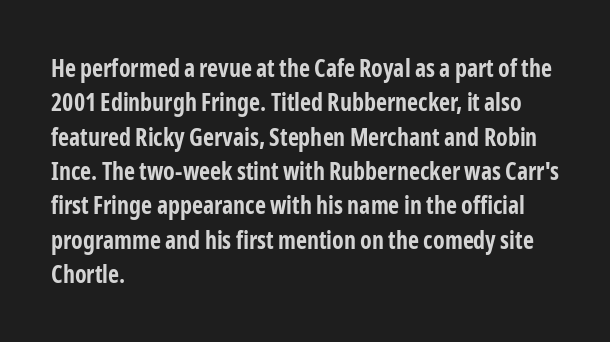
Q: Is the text bold? A: Yes.
Q: Is the text italic (slanted)? A: No, it is upright.
Q: Is the text underlined? A: No.
Q: How is the paragraph aligned? A: Left-aligned.
Q: Is the spacing between letters normal or unusually wide? A: Normal.
Q: Is the spacing between lines tight, normal or loose? A: Normal.
